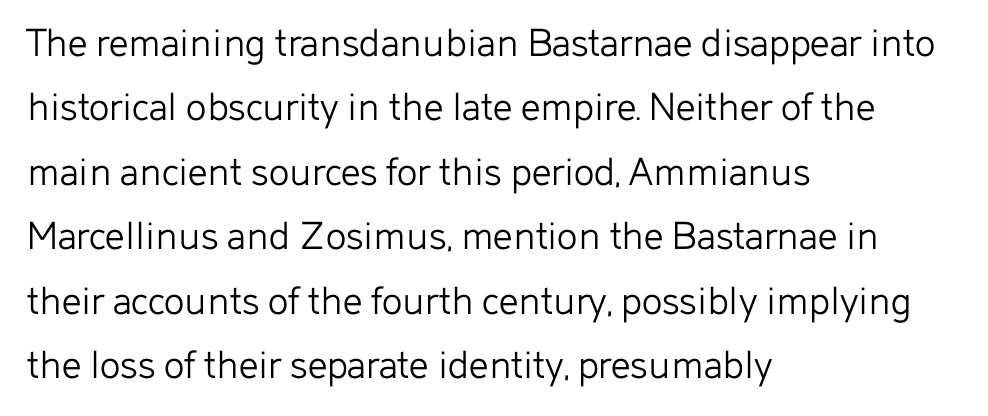
The image shows 43 px light sans-serif type, upright; set left-aligned, normal line spacing (1.5x), normal letter spacing, not underlined; low stroke contrast and a medium x-height.
